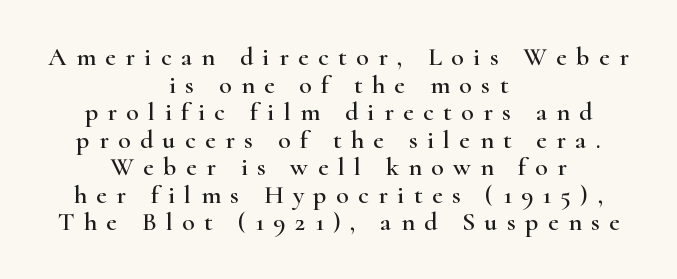
Q: Is the text italic (slanted)? A: No, it is upright.
Q: Is the text underlined? A: No.
Q: How is the paragraph aligned? A: Centered.
Q: Is the spacing between letters normal or unusually wide? A: Unusually wide.
Q: Is the spacing between lines tight, normal or loose? A: Tight.
